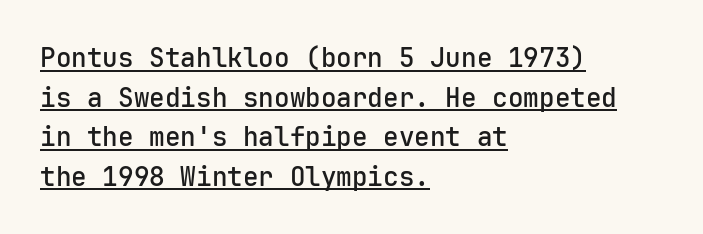
Leftover space on each line is placed entirely after the last word. Default kerning and tracking; the words read as compact shapes. Underlining? Definitely there. In terms of posture, this sample is upright. Each new line begins a customary step beneath the previous one.
